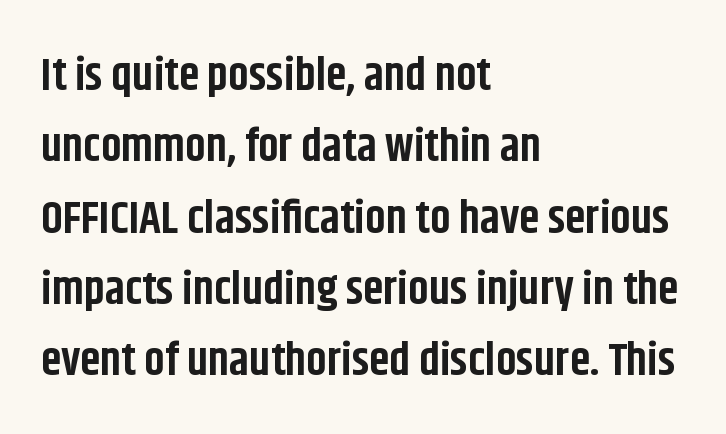
Q: Is the text bold? A: Yes.
Q: Is the text italic (slanted)? A: No, it is upright.
Q: Is the typeface a serif or a sans-serif typeface? A: Sans-serif.
Q: Is the text underlined? A: No.
Q: How is the paragraph aligned? A: Left-aligned.
Q: Is the spacing between letters normal or unusually wide? A: Normal.
Q: Is the spacing between lines tight, normal or loose? A: Normal.
Q: Width (condensed, normal, or wide)? A: Condensed.
Q: Stroke contrast? A: Low.
Q: x-height? A: Large.
Q: Monospaced? A: No.
